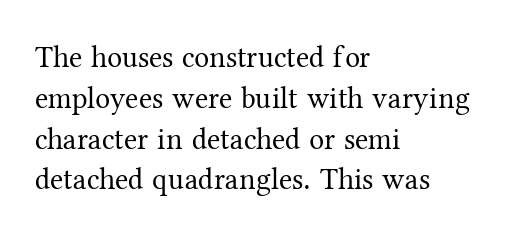
Yep, those are serifs on the letters. Here the designer chose a conventional face with non-uniform glyph widths. The text block is weighted toward the left margin, trailing off unevenly rightward. It's the straight-up-and-down kind of type. The gap between lines stays unmarked. Unbolded letterforms with no extra heft.
